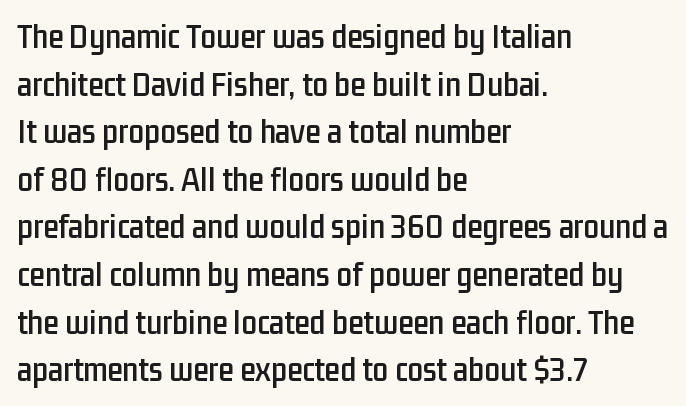
The letters sit at their default tracking, neither squeezed nor spread. Line spacing here is normal. Underlining? Definitely not there. Nope, no serifs anywhere on these letters.
